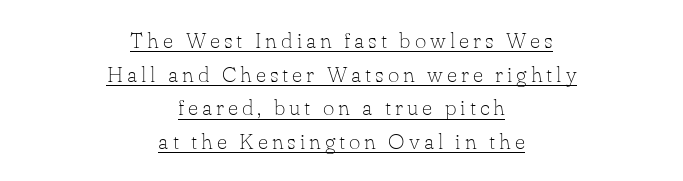
Q: Is the text bold? A: No.
Q: Is the text italic (slanted)? A: No, it is upright.
Q: Is the text underlined? A: Yes.
Q: How is the paragraph aligned? A: Centered.
Q: Is the spacing between lines tight, normal or loose? A: Normal.
